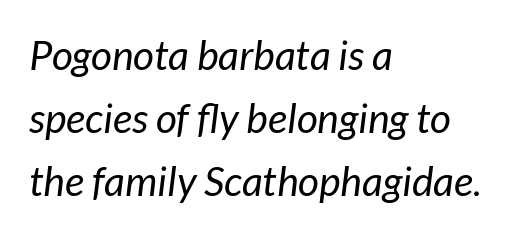
Descender tails drop into unmarked territory. Character widths vary here, with narrow letters taking less room than wide ones. There's an unmistakable incline to the writing here. The text block is weighted toward the left margin, trailing off unevenly rightward. Stems and bowls with no extra thickness — not bold. What stands out about the letter spacing? Nothing — it is the standard amount.
